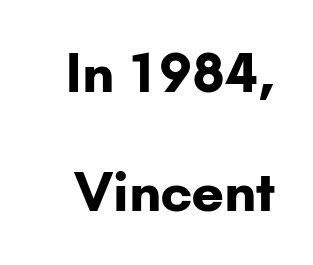
Q: Is the text bold? A: Yes.
Q: Is the text italic (slanted)? A: No, it is upright.
Q: Is the typeface a serif or a sans-serif typeface? A: Sans-serif.
Q: Is the text underlined? A: No.
Q: Is the spacing between letters normal or unusually wide? A: Normal.
Q: Is the spacing between lines tight, normal or loose? A: Loose.
Q: Width (condensed, normal, or wide)? A: Normal.
Q: Stroke contrast? A: Low.
Q: x-height? A: Small.
Q: Monospaced? A: No.
